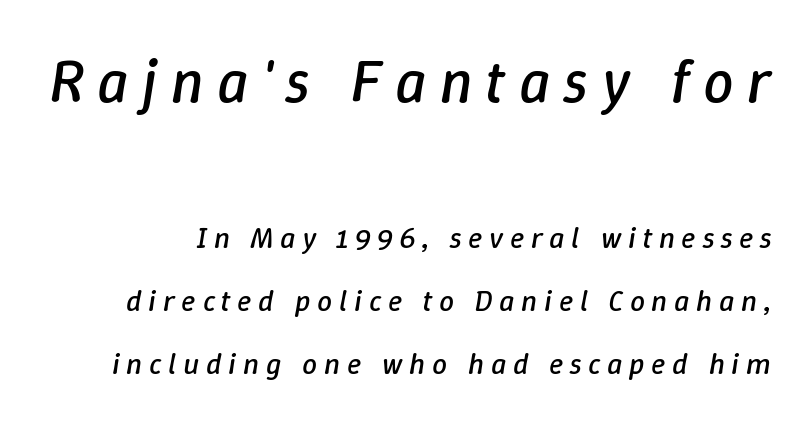
Q: Is the text bold? A: No.
Q: Is the text italic (slanted)? A: Yes, it leans right by about 9 degrees.
Q: Is the text underlined? A: No.
Q: Is the spacing between letters normal or unusually wide? A: Unusually wide.
Q: Is the spacing between lines tight, normal or loose? A: Loose.
Q: Which block of text is set in a larger size, the first (top) or the second (bottom)? A: The first (top) one.
Q: Width (condensed, normal, or wide)? A: Normal.
Q: Stroke contrast? A: Low.
Q: x-height? A: Medium.
Q: Monospaced? A: No.
